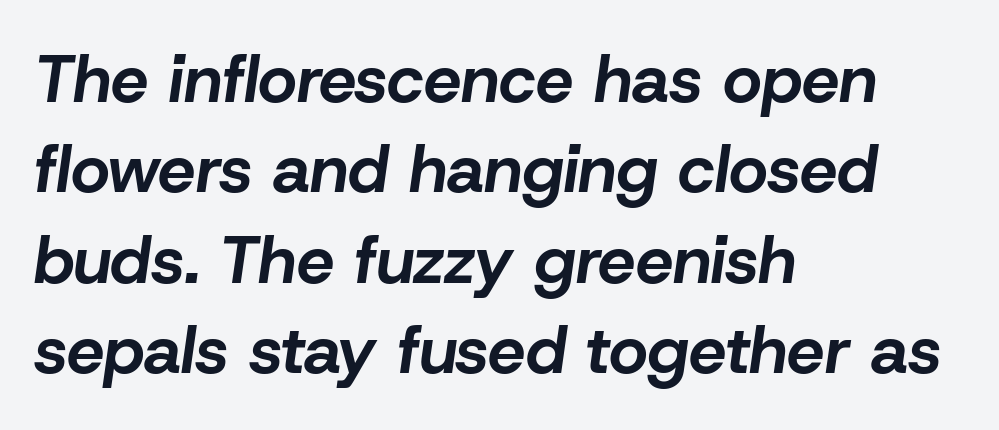
Notice how thick the strokes are: this is what a full bold looks like. A typesetter would call this proportional, since set widths differ per character. Rendered with sloped, italic letterforms. Underline: absent. The ragged edge is on the right, which tells us the setting is flush left. Line spacing here is normal.
